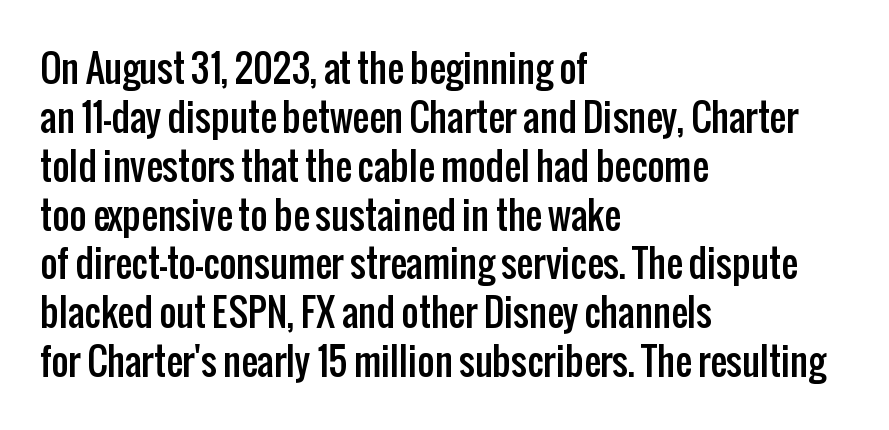
The image shows 37 px condensed sans-serif type, upright; set left-aligned, normal line spacing (1.32x), normal letter spacing, not underlined; low stroke contrast and a medium x-height.
